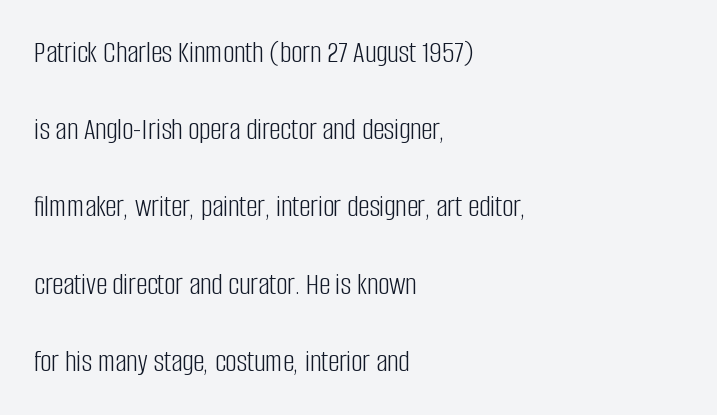
The weight would be labelled regular, book, light, or lighter still. The letters stand upright; this is a roman face. Look at the tracking — it's just the regular setting, nothing added. Character widths vary here, with narrow letters taking less room than wide ones. This rendering uses left alignment, leaving the right contour irregular.
